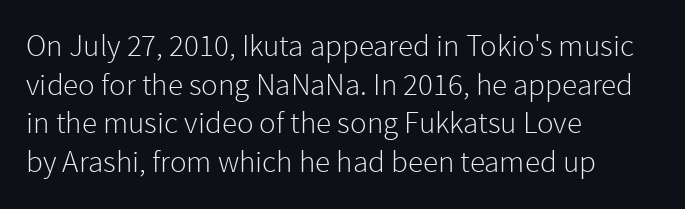
Has an underline been added? It has not. Stem width sits at or under what a default text font uses. Compared with a centered layout, this one pins lines to the left instead. Line spacing here is normal. Honestly, the letter spacing is just normal — you wouldn't notice it. These lines are rendered in a variable-pitch font.
